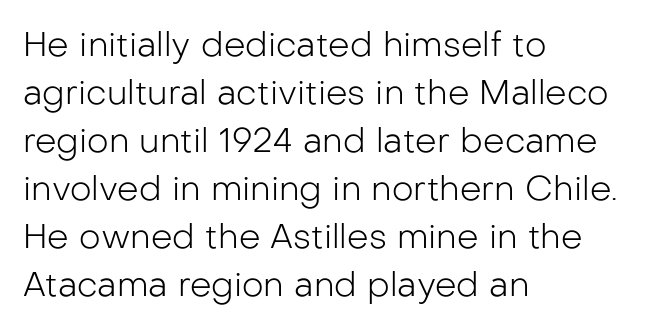
Look at the bottom of the vertical strokes: they stop flat, with no serifs. Just letters on the line, the space beneath them empty. Varying glyph widths throughout — classic text-font behaviour. Left-aligned paragraph, ragged on the right. Short note: letters normally spaced. The typesetting does not lean heavy: it is not bold.
